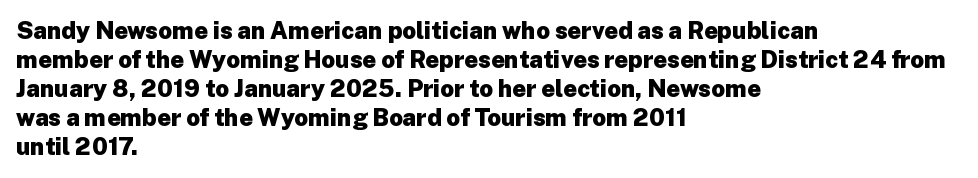
Q: Is the text bold? A: Yes.
Q: Is the text italic (slanted)? A: No, it is upright.
Q: Is the text underlined? A: No.
Q: How is the paragraph aligned? A: Left-aligned.
Q: Is the spacing between letters normal or unusually wide? A: Normal.
